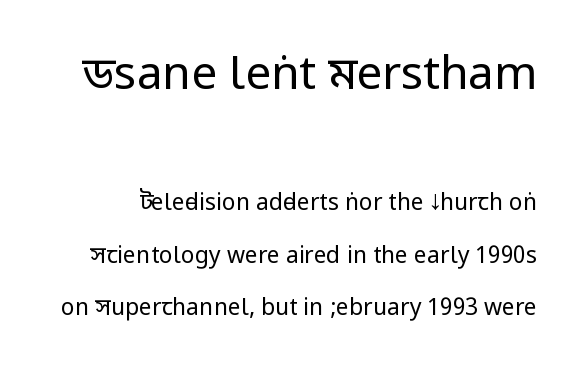
Q: Is the text bold? A: No.
Q: Is the text italic (slanted)? A: No, it is upright.
Q: Is the typeface a serif or a sans-serif typeface? A: Sans-serif.
Q: Is the text underlined? A: No.
Q: Is the spacing between letters normal or unusually wide? A: Normal.
Q: Is the spacing between lines tight, normal or loose? A: Loose.
Q: Which block of text is set in a larger size, the first (top) or the second (bottom)? A: The first (top) one.
Q: Width (condensed, normal, or wide)? A: Condensed.
Q: Stroke contrast? A: Low.
